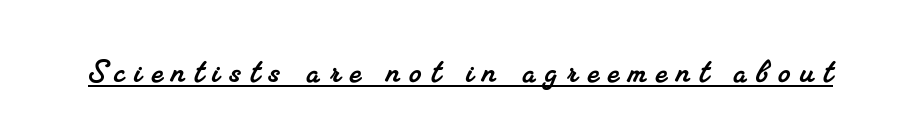
{"serif": "yes", "width": "normal", "stroke_contrast": "medium", "x_height": "small", "monospaced": "no", "underline": "yes", "letter_spacing": "wide", "letter_spacing_em": 0.26, "glyph_px": 38}
